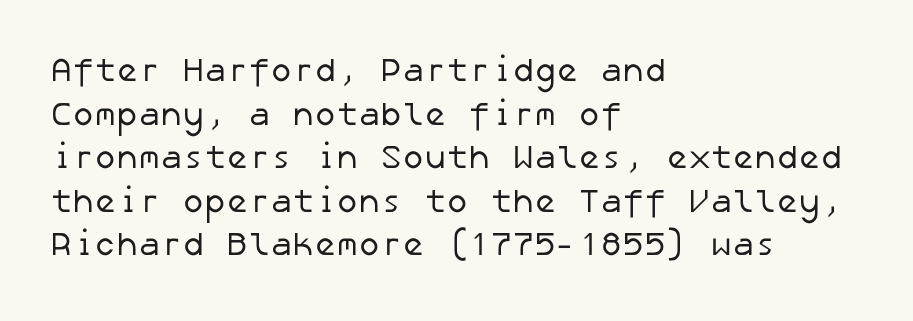
The image shows 33 px regular-weight sans-serif type; set left-aligned, normal line spacing (1.32x), normal letter spacing, not underlined; low stroke contrast and a medium x-height.
